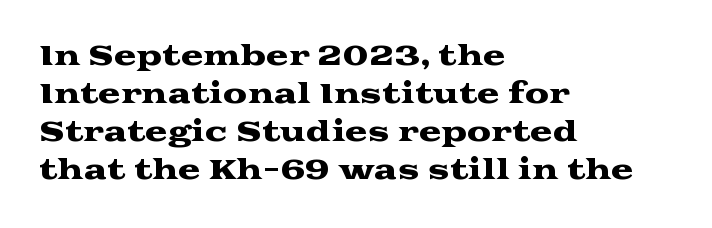
Q: Is the text italic (slanted)? A: No, it is upright.
Q: Is the text underlined? A: No.
Q: How is the paragraph aligned? A: Left-aligned.
Q: Is the spacing between letters normal or unusually wide? A: Normal.
Q: Is the spacing between lines tight, normal or loose? A: Normal.
